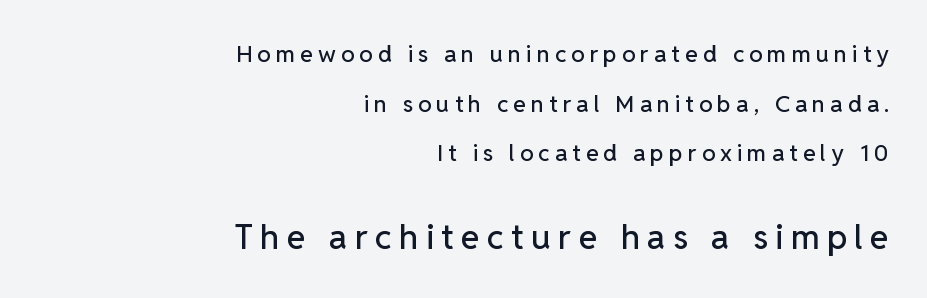
The image shows 34 px sans-serif type, upright; set right-aligned, loose line spacing (2.16x), unusually wide letter spacing (+0.22 em), not underlined; the second (bottom) block is 1.48x larger; low stroke contrast and a medium x-height.
